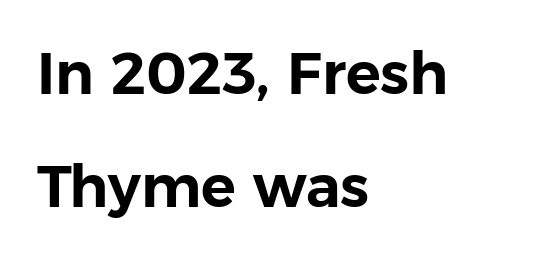
The image shows 58 px sans-serif type, upright; set left-aligned, loose line spacing (1.94x), normal letter spacing, not underlined; low stroke contrast and a medium x-height.
